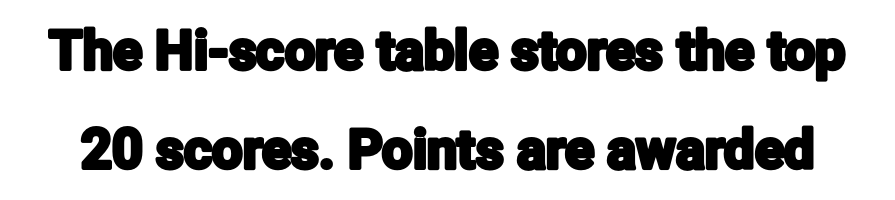
{"serif": "no", "italic": "no", "width": "condensed", "stroke_contrast": "low", "x_height": "medium", "monospaced": "no", "underline": "no", "line_spacing_ratio": 1.83, "letter_spacing": "normal", "letter_spacing_em": 0.0, "glyph_px": 54}
